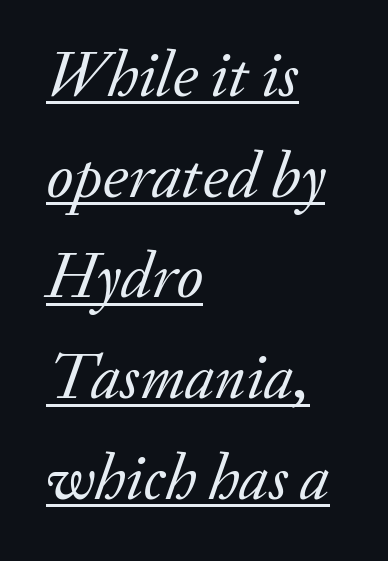
{"serif": "yes", "italic": "yes", "lean": "right", "slant_degrees": 20, "bold": "no", "weight": "regular", "width": "normal", "stroke_contrast": "low", "x_height": "small", "monospaced": "no", "underline": "yes", "align": "left", "line_spacing": "normal", "line_spacing_ratio": 1.55, "letter_spacing": "normal", "letter_spacing_em": 0.0, "glyph_px": 65}
